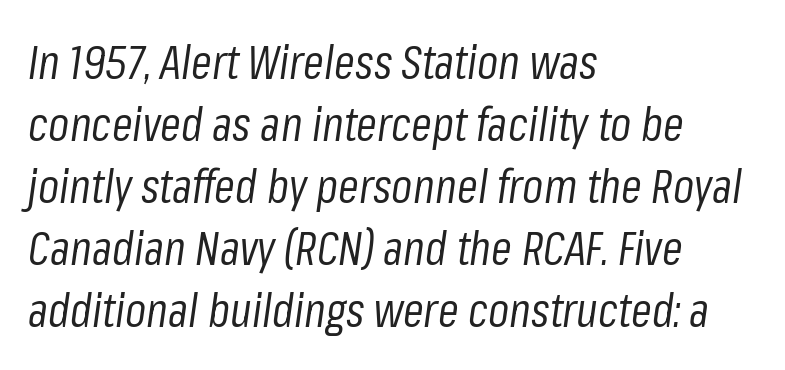
Rendered with sloped, italic letterforms. Weight: regular or lighter. A typesetter would call this leading conventional body-copy spacing. Underline: absent. The face used here is rendered with its standard letterfit.
